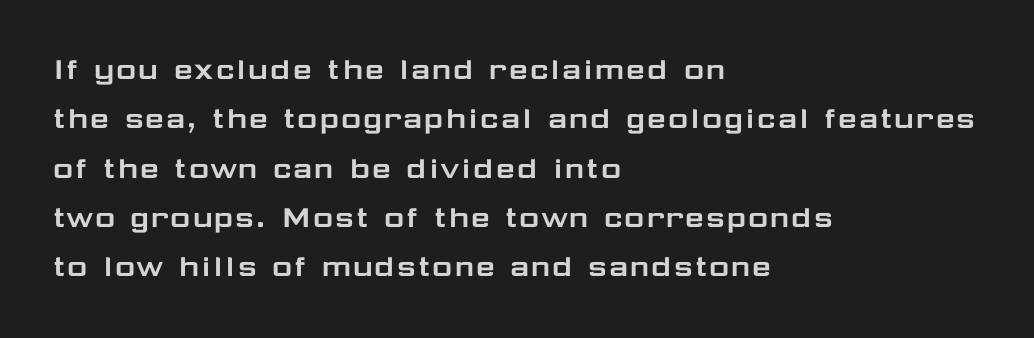
Q: Is the text italic (slanted)? A: No, it is upright.
Q: Is the typeface a serif or a sans-serif typeface? A: Sans-serif.
Q: Is the text underlined? A: No.
Q: How is the paragraph aligned? A: Left-aligned.
Q: Is the spacing between letters normal or unusually wide? A: Normal.
Q: Is the spacing between lines tight, normal or loose? A: Normal.
Q: Width (condensed, normal, or wide)? A: Wide.
Q: Stroke contrast? A: Low.
Q: x-height? A: Medium.
Q: Monospaced? A: No.
